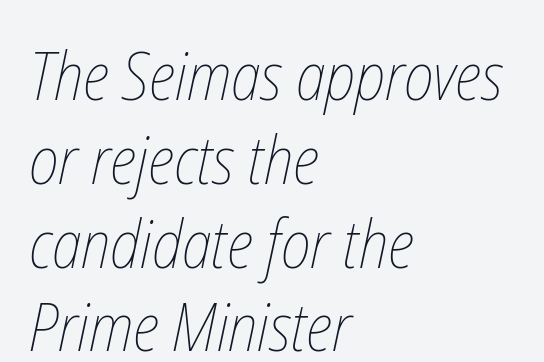
Q: Is the text bold? A: No.
Q: Is the text underlined? A: No.
Q: How is the paragraph aligned? A: Left-aligned.
Q: Is the spacing between letters normal or unusually wide? A: Normal.
Q: Is the spacing between lines tight, normal or loose? A: Normal.
Q: Width (condensed, normal, or wide)? A: Condensed.
Q: Stroke contrast? A: Low.
Q: x-height? A: Medium.
Q: Monospaced? A: No.
